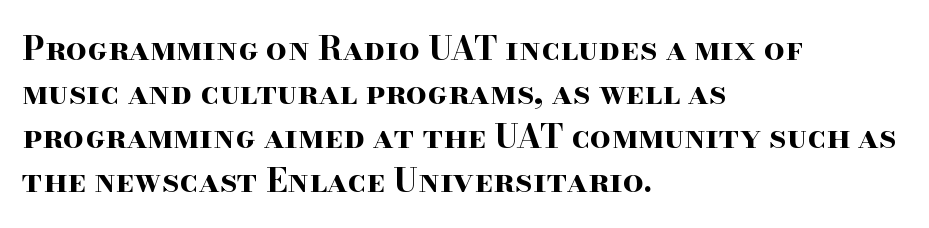
The image shows 33 px bold, wide serif type, upright; set left-aligned, normal line spacing (1.33x), normal letter spacing, not underlined; high stroke contrast and a small x-height.
